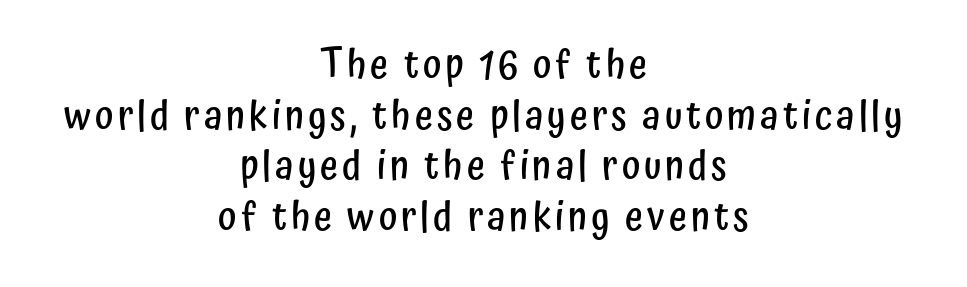
The image shows 39 px semibold, condensed sans-serif type, upright; set centered, normal line spacing (1.3x), not underlined; low stroke contrast and a medium x-height.
